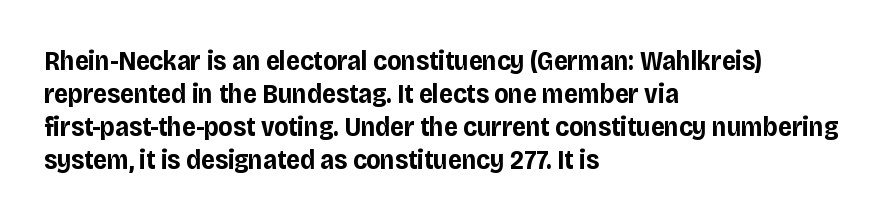
The image shows 27 px bold type, upright; set left-aligned, line spacing 1.22x, normal letter spacing, not underlined.
